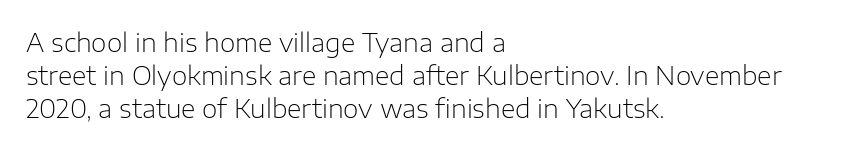
{"italic": "no", "bold": "no", "underline": "no", "align": "left", "line_spacing": "normal", "line_spacing_ratio": 1.32, "letter_spacing": "normal", "letter_spacing_em": 0.0, "glyph_px": 25}
